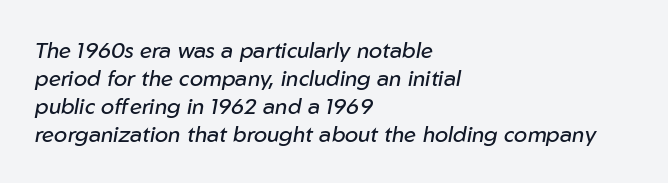
The image shows 22 px text type, italic (leaning right); set left-aligned, normal line spacing (1.27x), normal letter spacing, not underlined.
